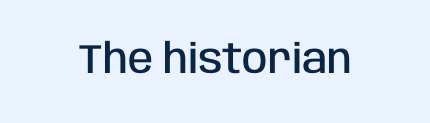
The rendering uses natural spacing where letterforms have individual widths. As a designer I'd log this as weight 600, semibold. Does extra space separate the letters? No, they use regular spacing. Type without underlining. The lettering stays uniformly vertical, giving the passage a roman look. In terms of letterform style, serifs are entirely absent.
